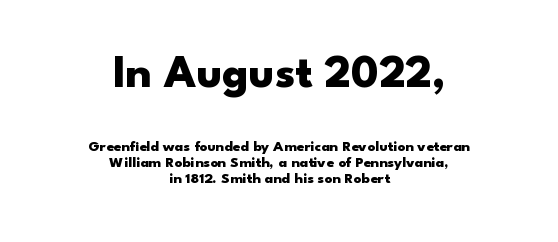
Q: Is the text bold? A: Yes.
Q: Is the text italic (slanted)? A: No, it is upright.
Q: Is the typeface a serif or a sans-serif typeface? A: Sans-serif.
Q: Is the text underlined? A: No.
Q: How is the paragraph aligned? A: Centered.
Q: Is the spacing between letters normal or unusually wide? A: Normal.
Q: Is the spacing between lines tight, normal or loose? A: Tight.
Q: Which block of text is set in a larger size, the first (top) or the second (bottom)? A: The first (top) one.
Q: Width (condensed, normal, or wide)? A: Wide.
Q: Stroke contrast? A: Low.
Q: x-height? A: Small.
Q: Monospaced? A: No.
